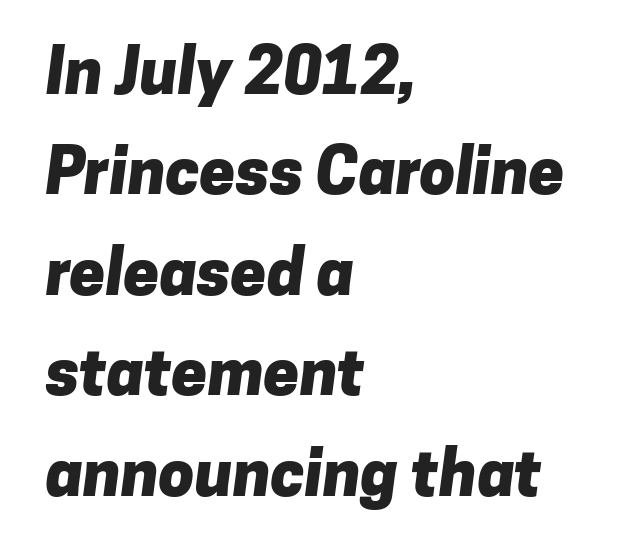
Every row of glyphs begins at an identical x-position on the left. Look at the bottom of the vertical strokes: they stop flat, with no serifs. The characters look thick and weighty, a clear bold. The string is rendered with underlining switched off. Evenly set lines give the paragraph a standard silhouette. Tracking value appears to be zero — textbook default spacing.
